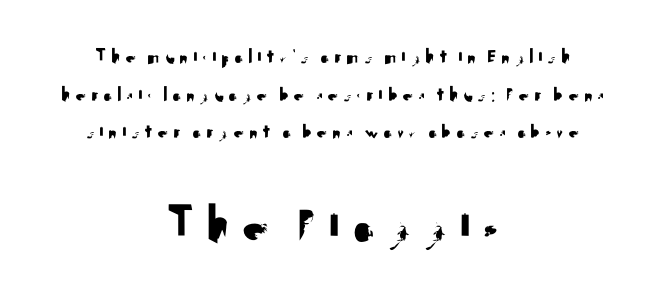
The image shows 53 px sans-serif type, upright; set centered, line spacing 1.79x, unusually wide letter spacing (+0.21 em), not underlined; the second (bottom) block is 2.52x larger; medium stroke contrast and a small x-height.
